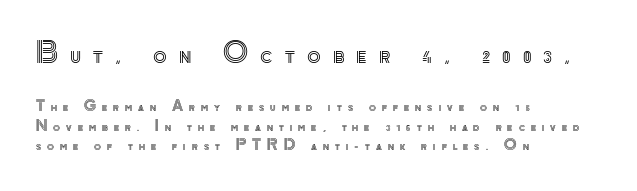
If you drew a line through each stem, it would be perfectly vertical. The passage shown is typed in a proportional face where columns would drift. The type is letterspaced generously, with wide tracking. The vertical gap from one line to the next is medium. The baseline area is clear. The upper block of text is set noticeably larger than the block beneath it.
